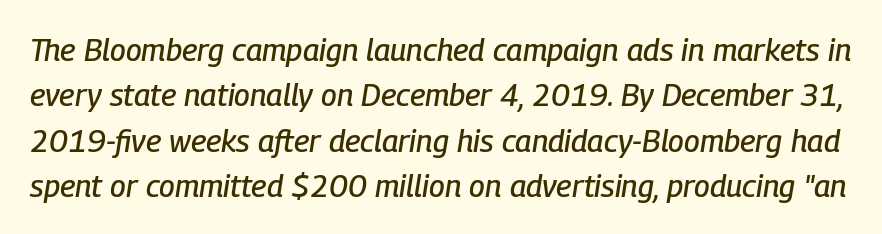
The space directly below the letters is spotless. This rendering leaves character spacing at its baseline value. This sample has the flowing, uneven cadence of proportional lettering. Whoever set this chose a conventional vertical rhythm. Slanted lettering throughout.
